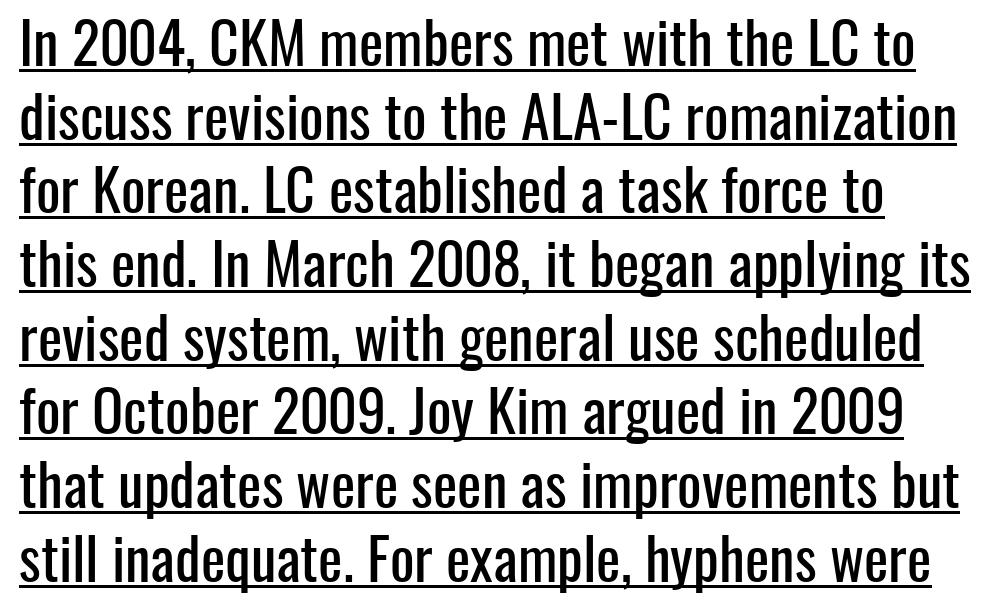
Posture: upright roman. What decoration does the sample have? An underline. The characters display no serif detailing; their extremities are plain. Is this a fixed-width face? No — the glyphs have proportional, varying widths. Each new line begins a customary step beneath the previous one.
